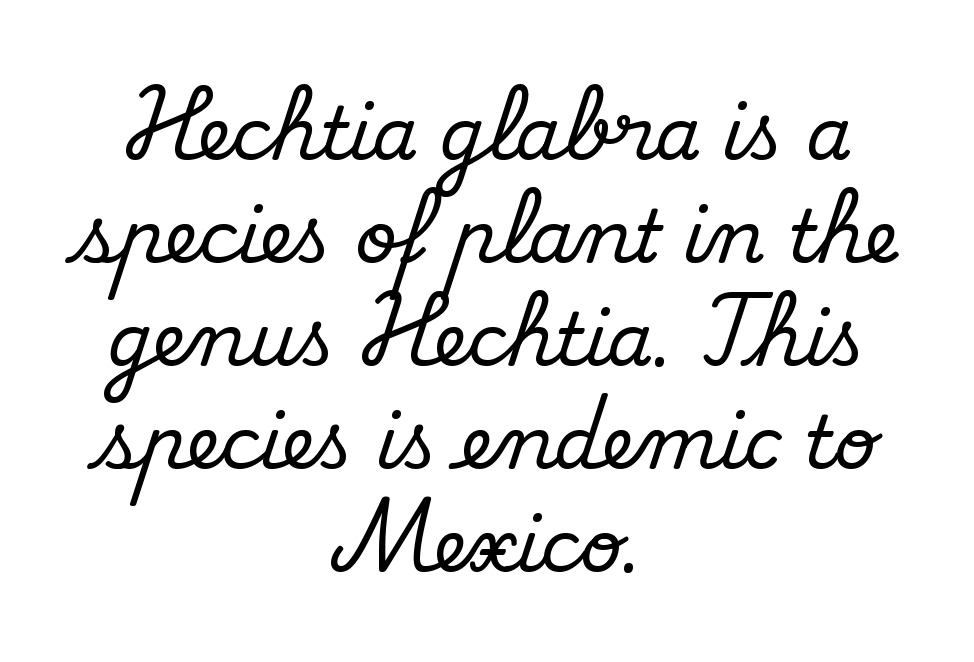
Q: Is the text italic (slanted)? A: Yes.
Q: Is the typeface a serif or a sans-serif typeface? A: Serif.
Q: Is the text underlined? A: No.
Q: How is the paragraph aligned? A: Centered.
Q: Is the spacing between letters normal or unusually wide? A: Normal.
Q: Is the spacing between lines tight, normal or loose? A: Normal.
Q: Width (condensed, normal, or wide)? A: Normal.
Q: Stroke contrast? A: Medium.
Q: x-height? A: Small.
Q: Monospaced? A: No.
